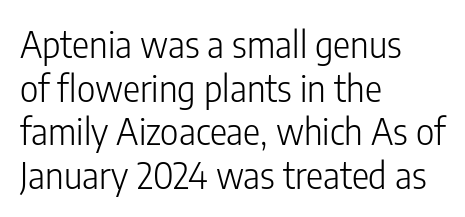
The image shows 36 px light, condensed sans-serif type, upright; set left-aligned, line spacing 1.21x, normal letter spacing, not underlined; low stroke contrast and a medium x-height.
